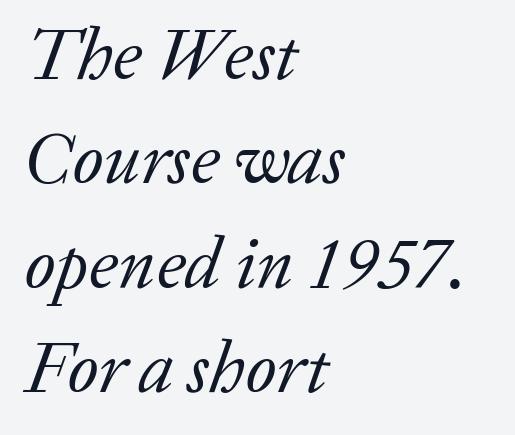
The foot of each line stays bare and open. Reading down the block, your eye returns to a fixed left position each line. Serif or sans? Serif — the stroke terminals have little feet. This sample uses an oblique cut, with every glyph tilted off the vertical.
